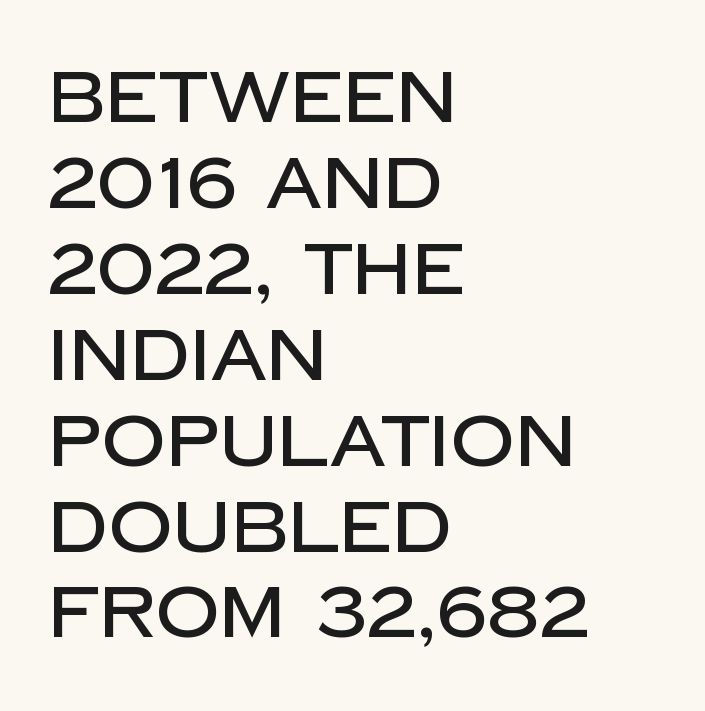
To sum up the face: it is a sans, with no serifs. The foot of each line stays bare and open. Characters remain perfectly vertical along every line. Every row of glyphs begins at an identical x-position on the left. Tracking value appears to be zero — textbook default spacing. Proportional: the letters do not fall into vertical columns.
